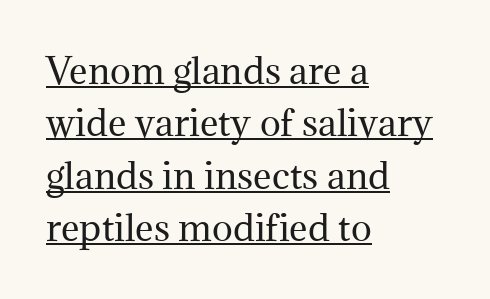
A quiet, ordinary-to-light weight characterises the typeface. These lines keep a tight, regular rhythm from letter to letter. The face used here is proportionally spaced, like ordinary book or web type. Casual observation: everything's shoved over to the left. This rendering features underlined lettering. Successive baselines arrive at the customary interval.
